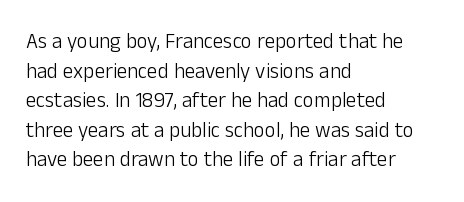
{"italic": "no", "bold": "no", "underline": "no", "align": "left", "line_spacing": "normal", "line_spacing_ratio": 1.41, "letter_spacing": "normal", "letter_spacing_em": 0.0, "glyph_px": 21}
